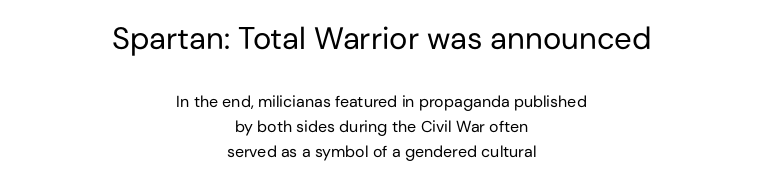
Q: Is the text bold? A: No.
Q: Is the text italic (slanted)? A: No, it is upright.
Q: Is the typeface a serif or a sans-serif typeface? A: Sans-serif.
Q: Is the text underlined? A: No.
Q: How is the paragraph aligned? A: Centered.
Q: Is the spacing between letters normal or unusually wide? A: Normal.
Q: Is the spacing between lines tight, normal or loose? A: Normal.
Q: Which block of text is set in a larger size, the first (top) or the second (bottom)? A: The first (top) one.
Q: Width (condensed, normal, or wide)? A: Normal.
Q: Stroke contrast? A: Low.
Q: x-height? A: Medium.
Q: Monospaced? A: No.
